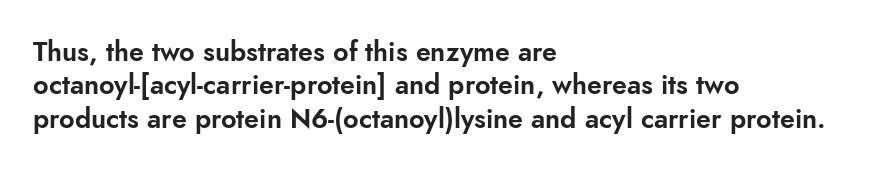
The specimen reads as upright at a glance. The words here are not underlined. Horizontal alignment here is leftward, the default for most running prose. The gaps between neighbouring characters are ordinary and unremarkable.
